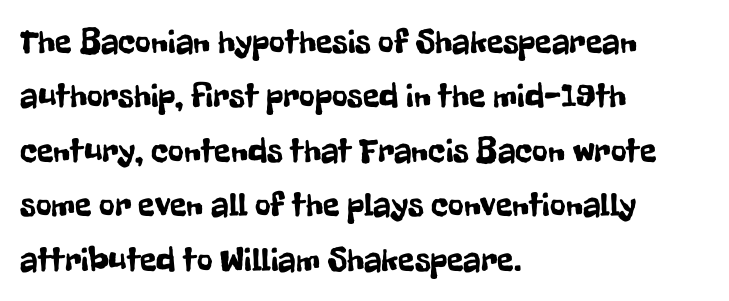
{"serif": "no", "italic": "no", "width": "condensed", "stroke_contrast": "low", "x_height": "medium", "monospaced": "no", "underline": "no", "align": "left", "line_spacing": "normal", "line_spacing_ratio": 1.6, "letter_spacing": "normal", "letter_spacing_em": 0.0, "glyph_px": 34}
